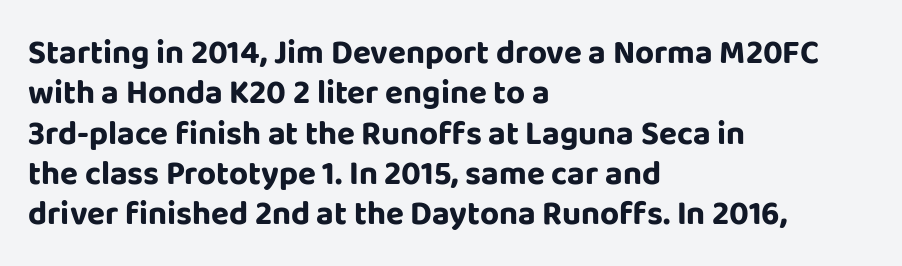
{"serif": "no", "italic": "no", "bold": "yes", "weight": "bold", "width": "normal", "stroke_contrast": "low", "x_height": "large", "monospaced": "no", "underline": "no", "align": "left", "line_spacing_ratio": 1.22, "letter_spacing": "normal", "letter_spacing_em": 0.0, "glyph_px": 33}
